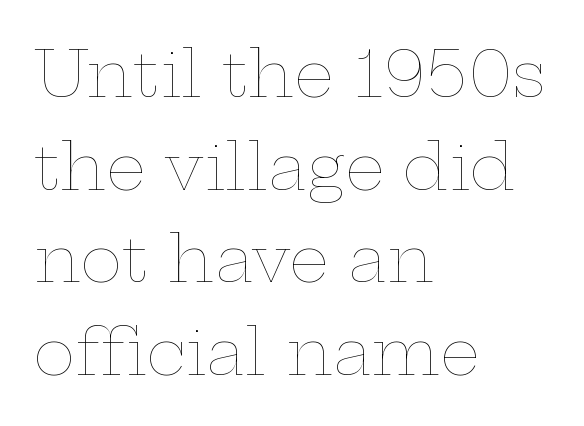
{"italic": "no", "bold": "no", "weight": "thin", "width": "wide", "stroke_contrast": "low", "x_height": "medium", "monospaced": "no", "underline": "no", "align": "left", "line_spacing": "normal", "line_spacing_ratio": 1.47, "letter_spacing": "normal", "letter_spacing_em": 0.0, "glyph_px": 63}
